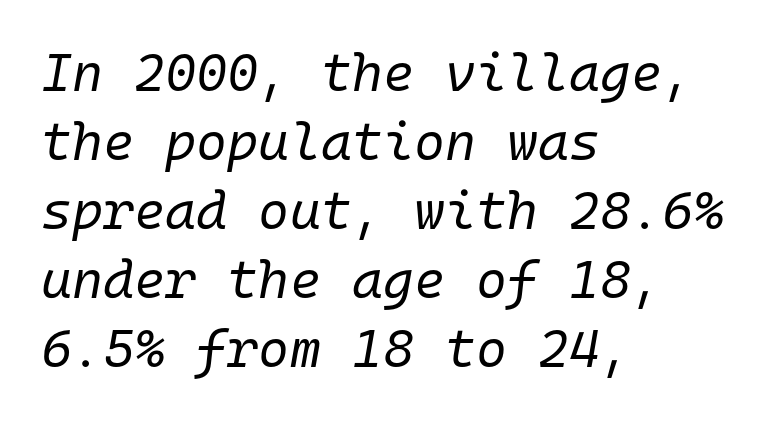
The letters look calm and open, with moderate or lighter stems. Default kerning and tracking; the words read as compact shapes. An italicized treatment has been applied to the whole sample. The specimen omits any rule beneath the text block's lines. Students, observe: this is what conventionally led text looks like.
